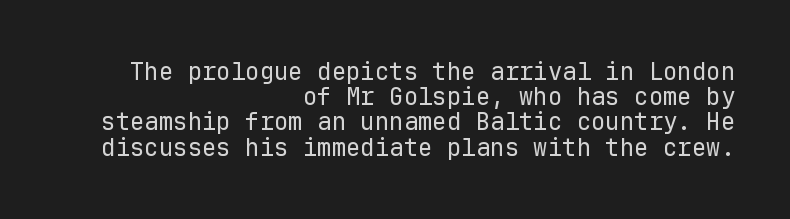
The image shows 24 px text type, upright; set right-aligned, tight line spacing (1.05x), normal letter spacing, not underlined.
